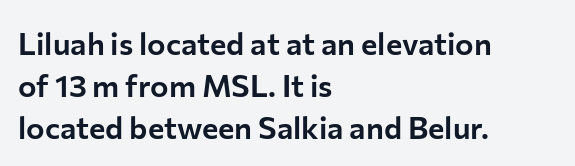
{"serif": "no", "italic": "no", "width": "normal", "stroke_contrast": "low", "x_height": "medium", "monospaced": "no", "underline": "no", "align": "left", "line_spacing": "normal", "line_spacing_ratio": 1.35, "letter_spacing": "normal", "letter_spacing_em": 0.0, "glyph_px": 31}
